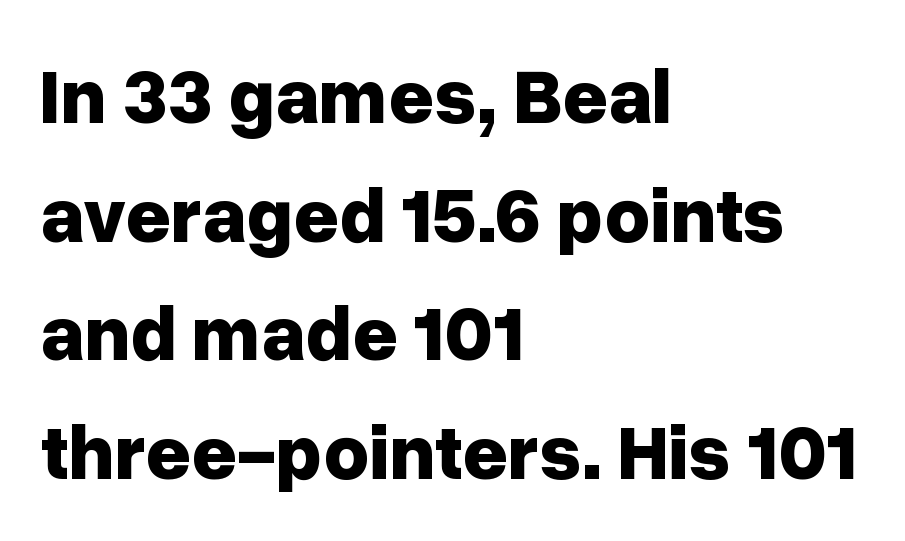
No feet cap the strokes, marking this as sans-serif type. Typographic density is high because the face is bold. Do the characters align in a grid? No, the font is proportional. Beneath every word, the page is bare. How are the letters spaced? Ordinarily, with no added tracking. The designer left line spacing at the default.
